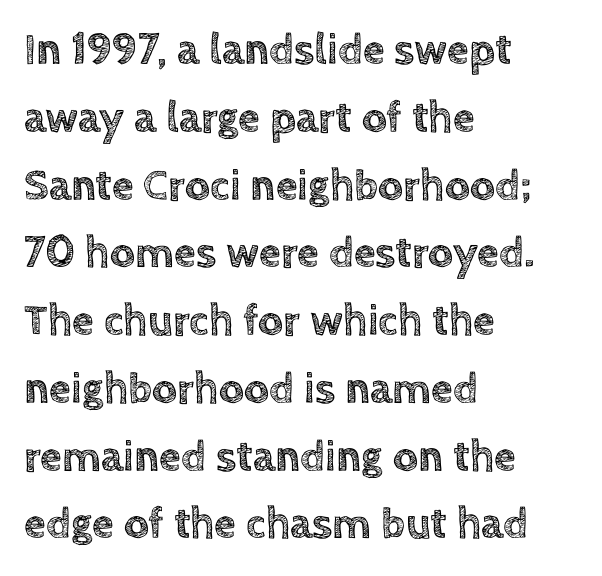
The image shows 44 px text type, upright; set left-aligned, normal line spacing (1.54x), normal letter spacing, not underlined; a large x-height.
